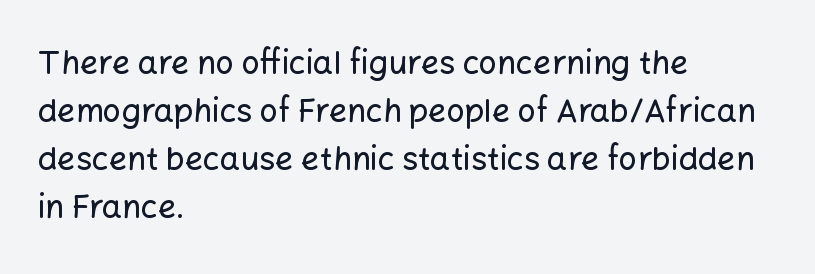
Q: Is the text italic (slanted)? A: No, it is upright.
Q: Is the typeface a serif or a sans-serif typeface? A: Sans-serif.
Q: Is the text underlined? A: No.
Q: How is the paragraph aligned? A: Left-aligned.
Q: Is the spacing between letters normal or unusually wide? A: Normal.
Q: Is the spacing between lines tight, normal or loose? A: Normal.
Q: Width (condensed, normal, or wide)? A: Normal.
Q: Stroke contrast? A: Low.
Q: x-height? A: Medium.
Q: Monospaced? A: No.
